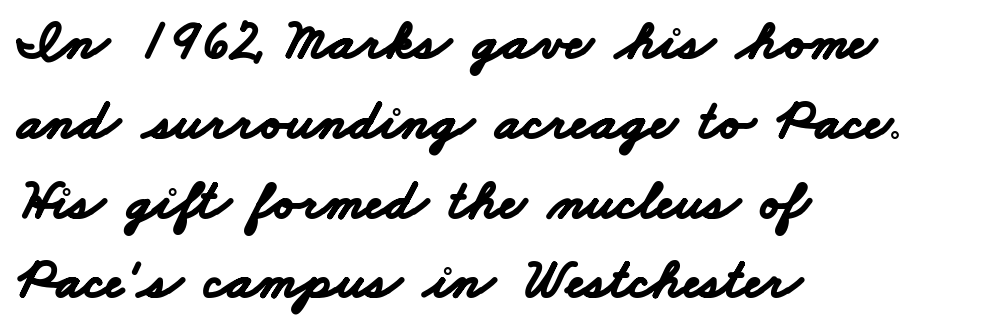
Q: Is the text bold? A: Yes.
Q: Is the typeface a serif or a sans-serif typeface? A: Sans-serif.
Q: Is the text underlined? A: No.
Q: How is the paragraph aligned? A: Left-aligned.
Q: Is the spacing between letters normal or unusually wide? A: Normal.
Q: Is the spacing between lines tight, normal or loose? A: Normal.
Q: Width (condensed, normal, or wide)? A: Wide.
Q: Stroke contrast? A: Low.
Q: x-height? A: Small.
Q: Monospaced? A: No.
